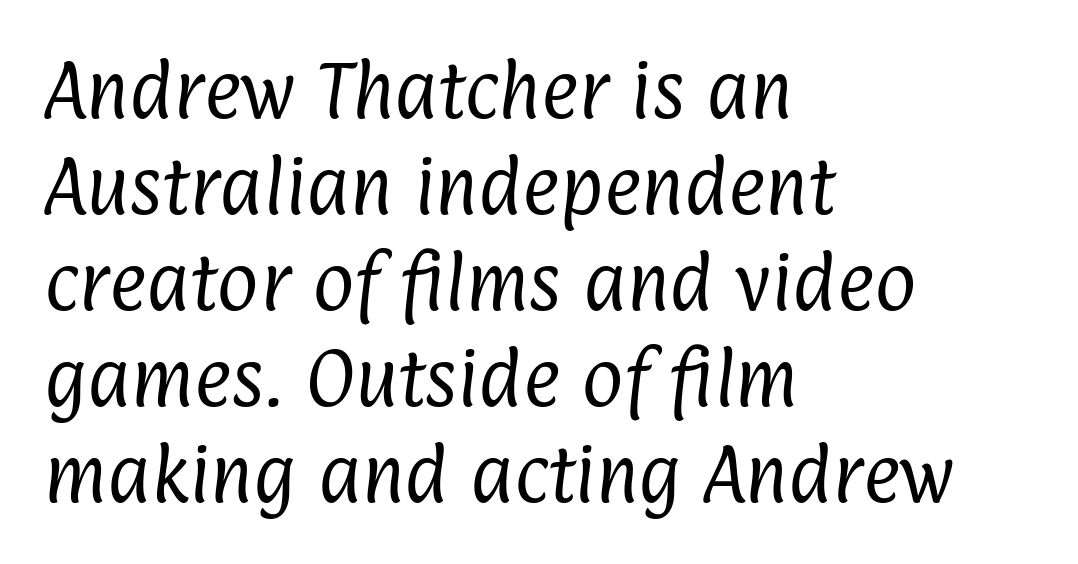
The image shows 64 px regular-weight, condensed sans-serif type; set left-aligned, normal line spacing (1.5x), normal letter spacing, not underlined; low stroke contrast and a medium x-height.
